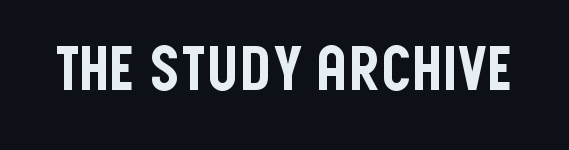
The image shows 61 px condensed sans-serif type, upright; set normal letter spacing, not underlined; low stroke contrast and a large x-height.
